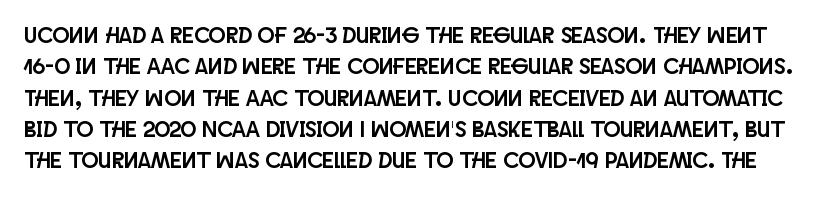
Q: Is the text italic (slanted)? A: No, it is upright.
Q: Is the text underlined? A: No.
Q: Is the spacing between letters normal or unusually wide? A: Normal.
Q: Is the spacing between lines tight, normal or loose? A: Normal.
